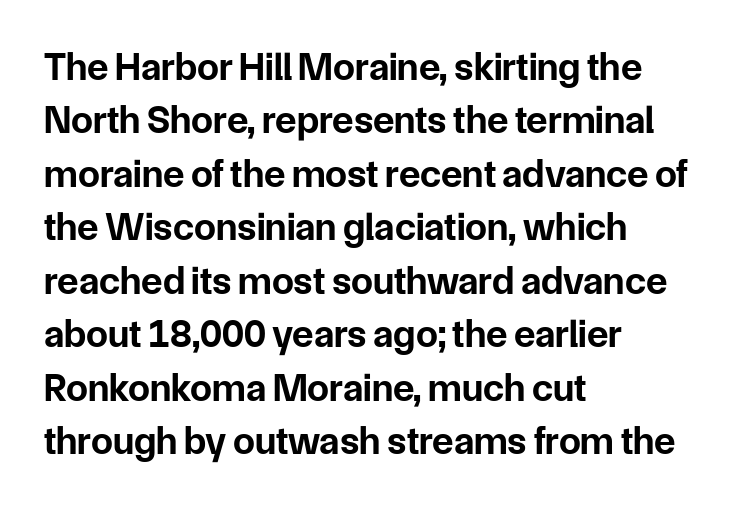
The image shows 39 px bold sans-serif type, upright; set left-aligned, normal line spacing (1.37x), normal letter spacing, not underlined; low stroke contrast and a medium x-height.
